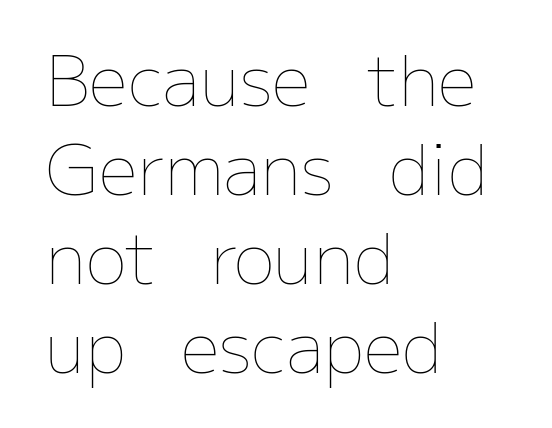
Q: Is the text bold? A: No.
Q: Is the text italic (slanted)? A: No, it is upright.
Q: Is the text underlined? A: No.
Q: How is the paragraph aligned? A: Left-aligned.
Q: Is the spacing between letters normal or unusually wide? A: Normal.
Q: Is the spacing between lines tight, normal or loose? A: Normal.
Q: Width (condensed, normal, or wide)? A: Normal.
Q: Stroke contrast? A: Low.
Q: x-height? A: Medium.
Q: Monospaced? A: No.
